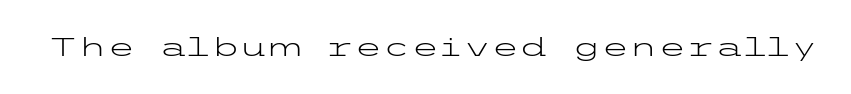
{"italic": "no", "bold": "no", "underline": "no", "letter_spacing": "normal", "letter_spacing_em": 0.0, "glyph_px": 26}
